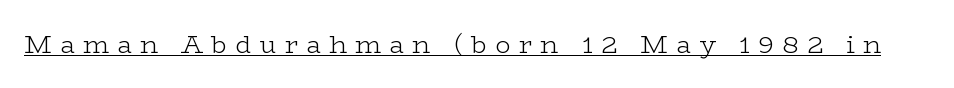
Q: Is the text bold? A: No.
Q: Is the text italic (slanted)? A: No, it is upright.
Q: Is the text underlined? A: Yes.
Q: Is the spacing between letters normal or unusually wide? A: Unusually wide.
